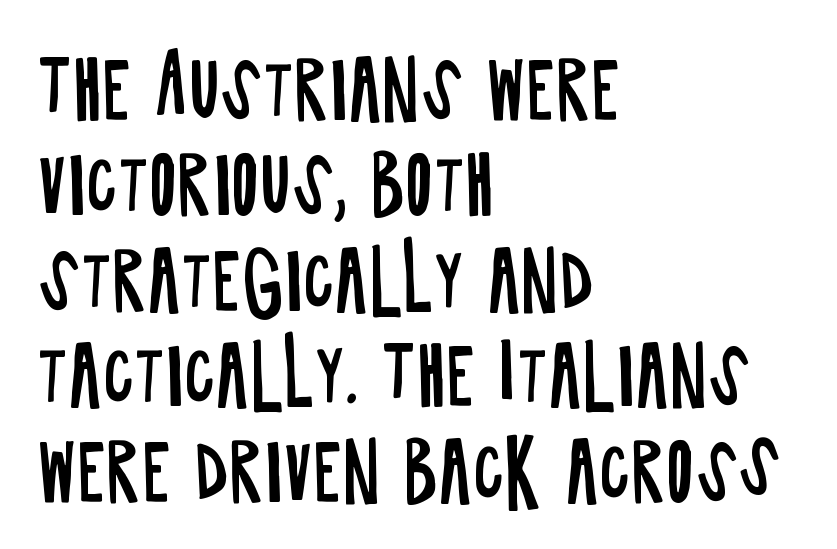
{"serif": "no", "italic": "no", "bold": "no", "weight": "regular", "width": "condensed", "stroke_contrast": "low", "x_height": "large", "monospaced": "no", "underline": "no", "align": "left", "line_spacing_ratio": 1.24, "letter_spacing": "normal", "letter_spacing_em": 0.0, "glyph_px": 77}
